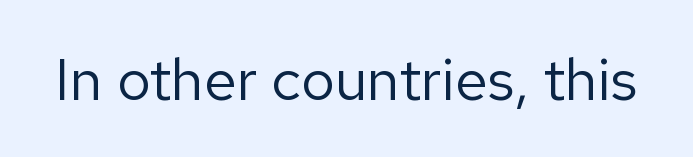
Q: Is the text bold? A: No.
Q: Is the text italic (slanted)? A: No, it is upright.
Q: Is the typeface a serif or a sans-serif typeface? A: Sans-serif.
Q: Is the text underlined? A: No.
Q: Is the spacing between letters normal or unusually wide? A: Normal.
Q: Width (condensed, normal, or wide)? A: Normal.
Q: Stroke contrast? A: Low.
Q: x-height? A: Medium.
Q: Monospaced? A: No.
